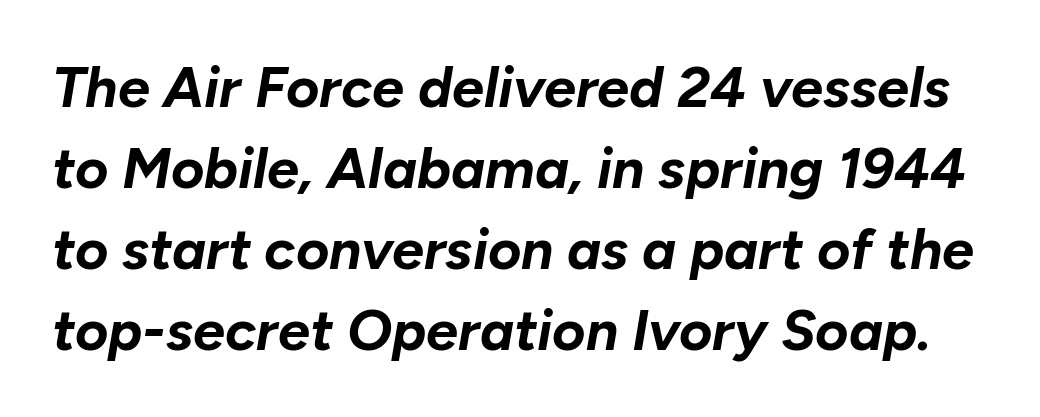
{"italic": "yes", "lean": "right", "slant_degrees": 10, "bold": "yes", "weight": "bold", "width": "normal", "stroke_contrast": "low", "x_height": "medium", "monospaced": "no", "underline": "no", "line_spacing": "normal", "line_spacing_ratio": 1.42, "letter_spacing": "normal", "letter_spacing_em": 0.0, "glyph_px": 57}
